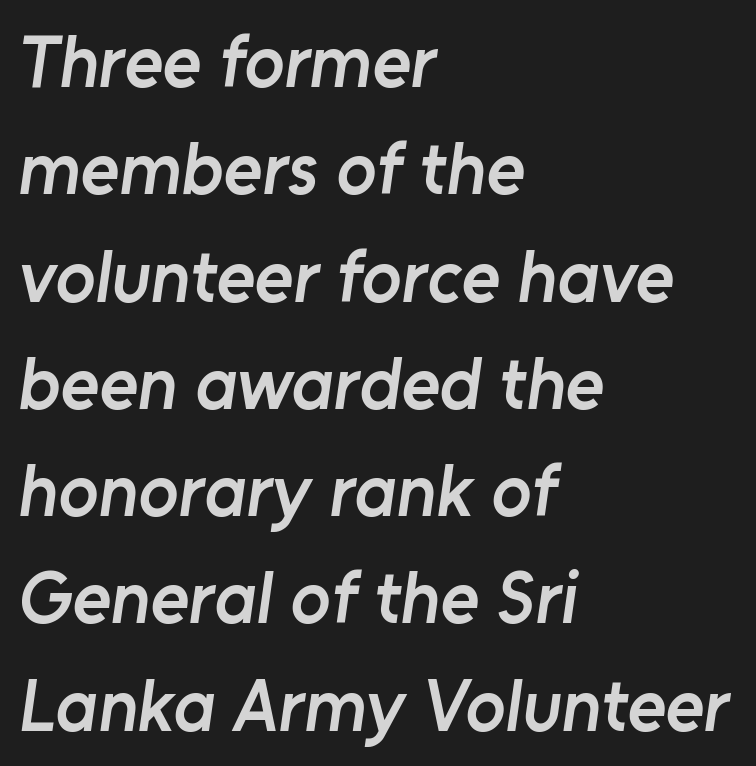
{"serif": "no", "bold": "semi", "weight": "semibold", "width": "normal", "stroke_contrast": "low", "x_height": "medium", "monospaced": "no", "underline": "no", "align": "left", "line_spacing": "normal", "line_spacing_ratio": 1.45, "letter_spacing": "normal", "letter_spacing_em": 0.0, "glyph_px": 74}
